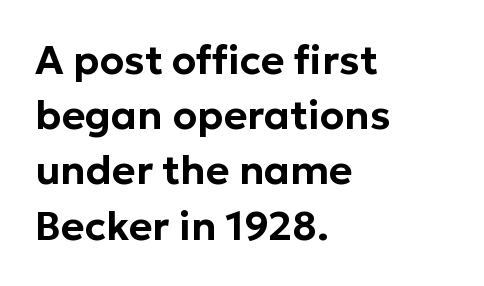
Q: Is the text italic (slanted)? A: No, it is upright.
Q: Is the typeface a serif or a sans-serif typeface? A: Sans-serif.
Q: Is the text underlined? A: No.
Q: How is the paragraph aligned? A: Left-aligned.
Q: Is the spacing between letters normal or unusually wide? A: Normal.
Q: Is the spacing between lines tight, normal or loose? A: Normal.
Q: Width (condensed, normal, or wide)? A: Normal.
Q: Stroke contrast? A: Low.
Q: x-height? A: Medium.
Q: Monospaced? A: No.
